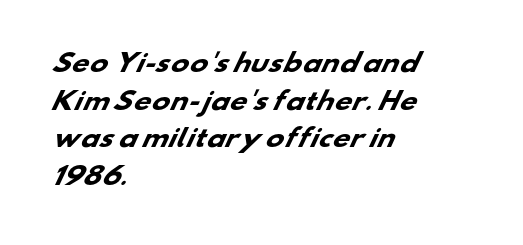
{"bold": "yes", "underline": "no", "align": "left", "line_spacing": "normal", "line_spacing_ratio": 1.57, "letter_spacing": "normal", "letter_spacing_em": 0.0, "glyph_px": 24}
